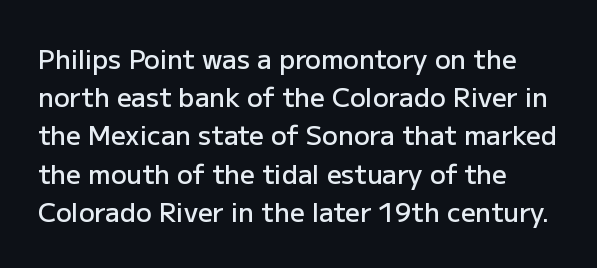
Q: Is the text bold? A: Semi-bold.
Q: Is the text italic (slanted)? A: No, it is upright.
Q: Is the text underlined? A: No.
Q: Is the spacing between letters normal or unusually wide? A: Normal.
Q: Is the spacing between lines tight, normal or loose? A: Normal.
